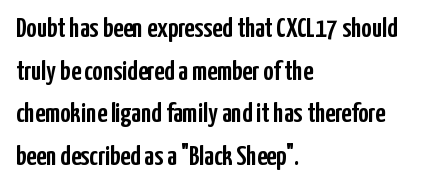
Q: Is the text italic (slanted)? A: No, it is upright.
Q: Is the typeface a serif or a sans-serif typeface? A: Sans-serif.
Q: Is the text underlined? A: No.
Q: How is the paragraph aligned? A: Left-aligned.
Q: Is the spacing between letters normal or unusually wide? A: Normal.
Q: Is the spacing between lines tight, normal or loose? A: Normal.
Q: Width (condensed, normal, or wide)? A: Condensed.
Q: Stroke contrast? A: Low.
Q: x-height? A: Medium.
Q: Monospaced? A: No.
